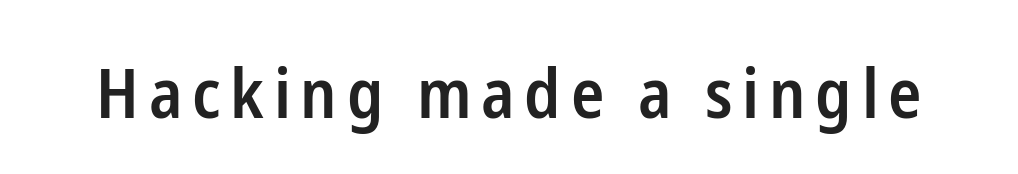
A typesetter would mark this as roman, not italic. Looks like regular typesetting: each glyph gets only the width it needs. Note: no serifs on the glyphs. This rendering features lettering with no underline.
